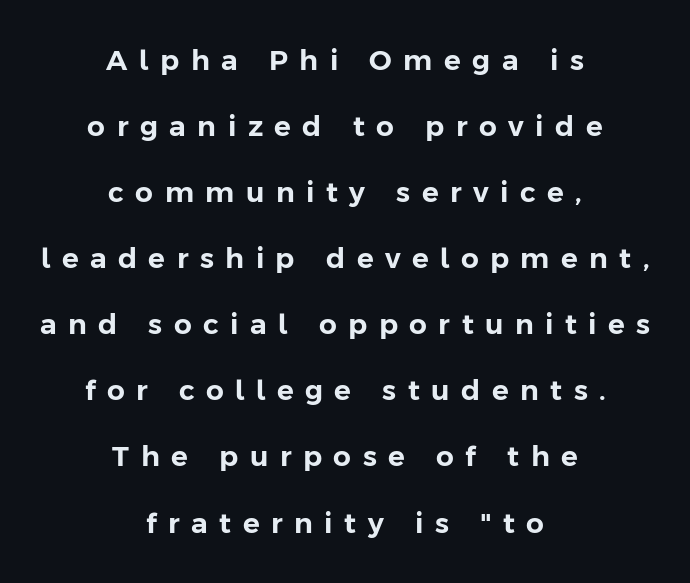
The image shows 28 px sans-serif type, upright; set centered, loose line spacing (2.36x), unusually wide letter spacing (+0.41 em), not underlined; low stroke contrast and a medium x-height.
